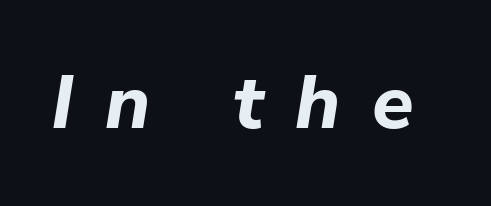
Nobody drew a line under any word here. Is this a fixed-width face? No — the glyphs have proportional, varying widths. A typesetter would call this heavily tracked-out type. Italic? Definitely — the glyphs are oblique. Weight: bold.
